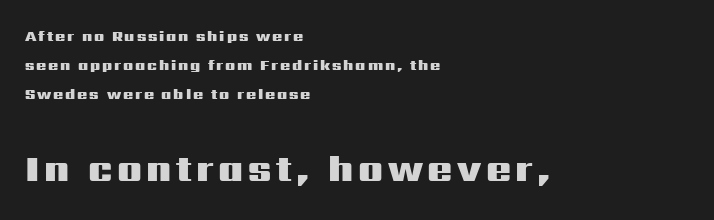
Q: Is the text bold? A: Yes.
Q: Is the text italic (slanted)? A: No, it is upright.
Q: Is the typeface a serif or a sans-serif typeface? A: Sans-serif.
Q: Is the text underlined? A: No.
Q: How is the paragraph aligned? A: Left-aligned.
Q: Is the spacing between lines tight, normal or loose? A: Loose.
Q: Which block of text is set in a larger size, the first (top) or the second (bottom)? A: The second (bottom) one.
Q: Width (condensed, normal, or wide)? A: Wide.
Q: Stroke contrast? A: Medium.
Q: x-height? A: Medium.
Q: Monospaced? A: No.
